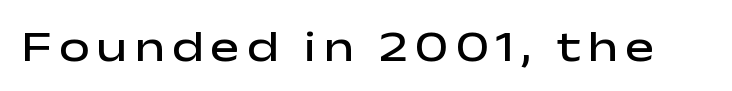
Q: Is the text bold? A: Semi-bold.
Q: Is the text italic (slanted)? A: No, it is upright.
Q: Is the typeface a serif or a sans-serif typeface? A: Sans-serif.
Q: Is the text underlined? A: No.
Q: Width (condensed, normal, or wide)? A: Wide.
Q: Stroke contrast? A: Low.
Q: x-height? A: Medium.
Q: Monospaced? A: No.
